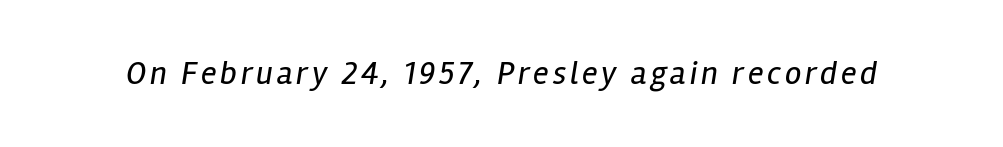
Honestly, there is no underline to notice here at all. Quick note: italic. This sample has the flowing, uneven cadence of proportional lettering. The font sits on the lighter half of the weight spectrum, regular included.
